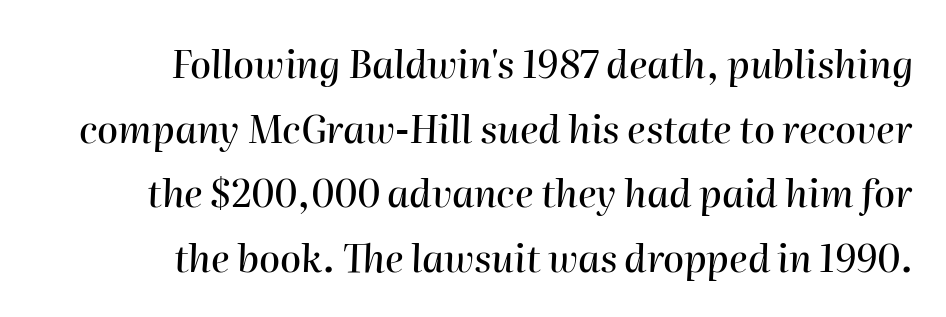
Q: Is the text italic (slanted)? A: Yes, it leans right by about 2 degrees.
Q: Is the text underlined? A: No.
Q: How is the paragraph aligned? A: Right-aligned.
Q: Is the spacing between letters normal or unusually wide? A: Normal.
Q: Is the spacing between lines tight, normal or loose? A: Normal.
Q: Width (condensed, normal, or wide)? A: Normal.
Q: Stroke contrast? A: High.
Q: x-height? A: Medium.
Q: Monospaced? A: No.
